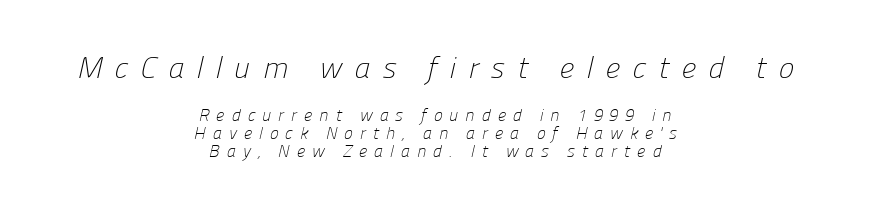
Q: Is the text bold? A: No.
Q: Is the typeface a serif or a sans-serif typeface? A: Sans-serif.
Q: Is the text underlined? A: No.
Q: How is the paragraph aligned? A: Centered.
Q: Is the spacing between letters normal or unusually wide? A: Unusually wide.
Q: Is the spacing between lines tight, normal or loose? A: Tight.
Q: Which block of text is set in a larger size, the first (top) or the second (bottom)? A: The first (top) one.
Q: Width (condensed, normal, or wide)? A: Normal.
Q: Stroke contrast? A: Low.
Q: x-height? A: Medium.
Q: Monospaced? A: No.
